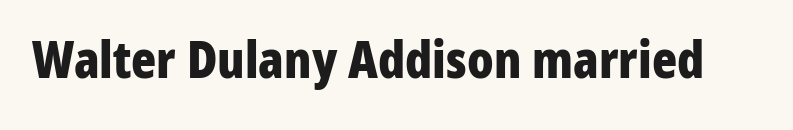
The image shows 52 px bold, condensed sans-serif type, upright; set normal letter spacing, not underlined; low stroke contrast and a medium x-height.
